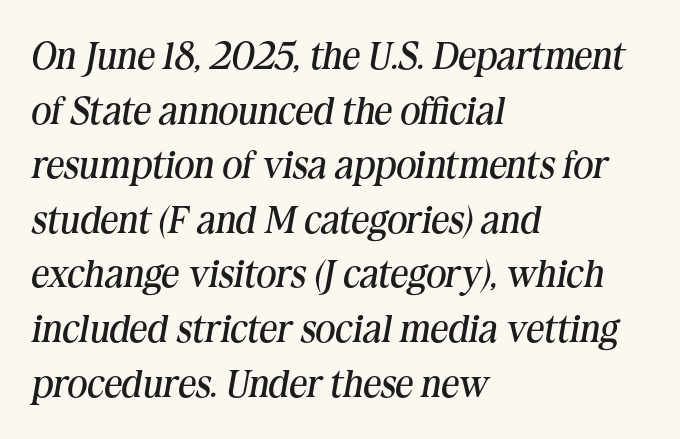
Q: Is the text bold? A: No.
Q: Is the text italic (slanted)? A: Yes, it leans right by about 10 degrees.
Q: Is the typeface a serif or a sans-serif typeface? A: Serif.
Q: Is the text underlined? A: No.
Q: How is the paragraph aligned? A: Left-aligned.
Q: Is the spacing between letters normal or unusually wide? A: Normal.
Q: Is the spacing between lines tight, normal or loose? A: Normal.
Q: Width (condensed, normal, or wide)? A: Normal.
Q: Stroke contrast? A: Medium.
Q: x-height? A: Medium.
Q: Monospaced? A: No.
